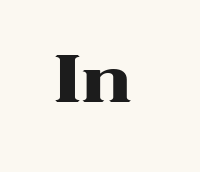
Note the varied advance widths — an 'i' is clearly narrower than an 'm'. Classification — serif. The rendering keeps characters at their native spacing. A bare baseline throughout the passage. Nope, not italic — everything's standing straight. Each glyph is drawn with heavy, bold strokes.
